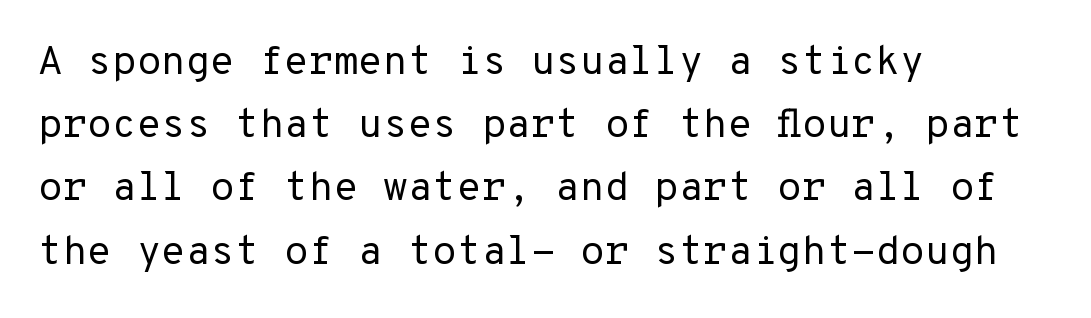
Q: Is the text bold? A: No.
Q: Is the text italic (slanted)? A: No, it is upright.
Q: Is the typeface a serif or a sans-serif typeface? A: Sans-serif.
Q: Is the text underlined? A: No.
Q: How is the paragraph aligned? A: Left-aligned.
Q: Is the spacing between letters normal or unusually wide? A: Normal.
Q: Is the spacing between lines tight, normal or loose? A: Normal.
Q: Width (condensed, normal, or wide)? A: Normal.
Q: Stroke contrast? A: Low.
Q: x-height? A: Medium.
Q: Monospaced? A: Yes.
